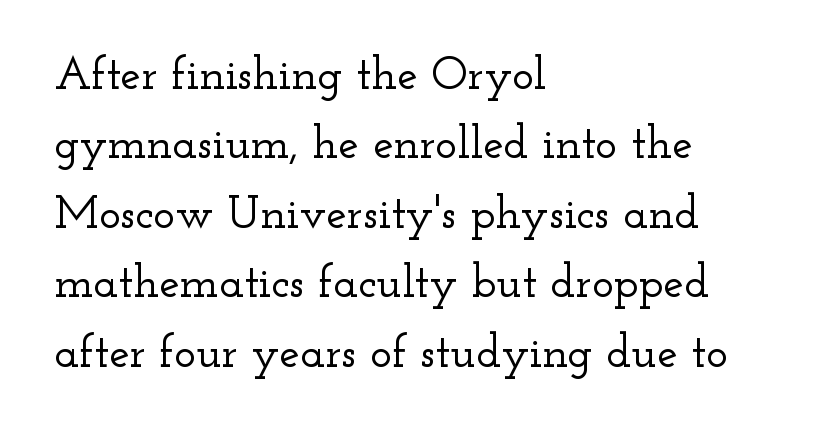
Q: Is the text italic (slanted)? A: No, it is upright.
Q: Is the typeface a serif or a sans-serif typeface? A: Serif.
Q: Is the text underlined? A: No.
Q: How is the paragraph aligned? A: Left-aligned.
Q: Is the spacing between letters normal or unusually wide? A: Normal.
Q: Is the spacing between lines tight, normal or loose? A: Normal.
Q: Width (condensed, normal, or wide)? A: Wide.
Q: Stroke contrast? A: Low.
Q: x-height? A: Small.
Q: Monospaced? A: No.
